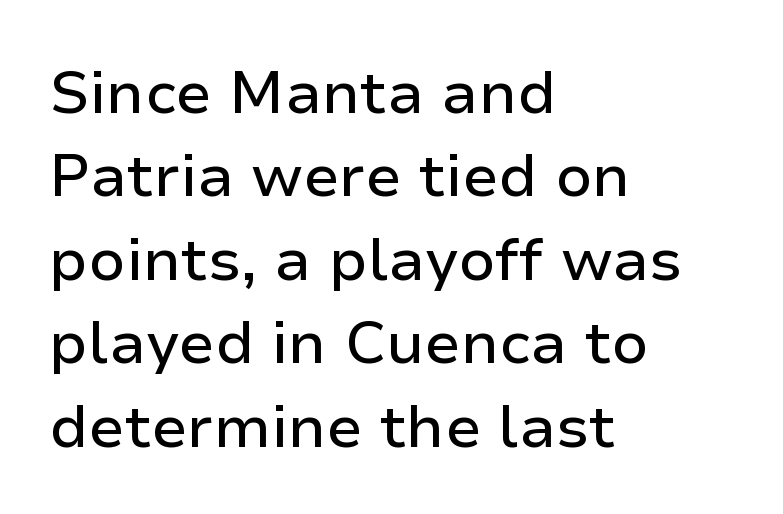
The image shows 60 px sans-serif type, upright; set left-aligned, normal line spacing (1.39x), normal letter spacing, not underlined; low stroke contrast and a medium x-height.
